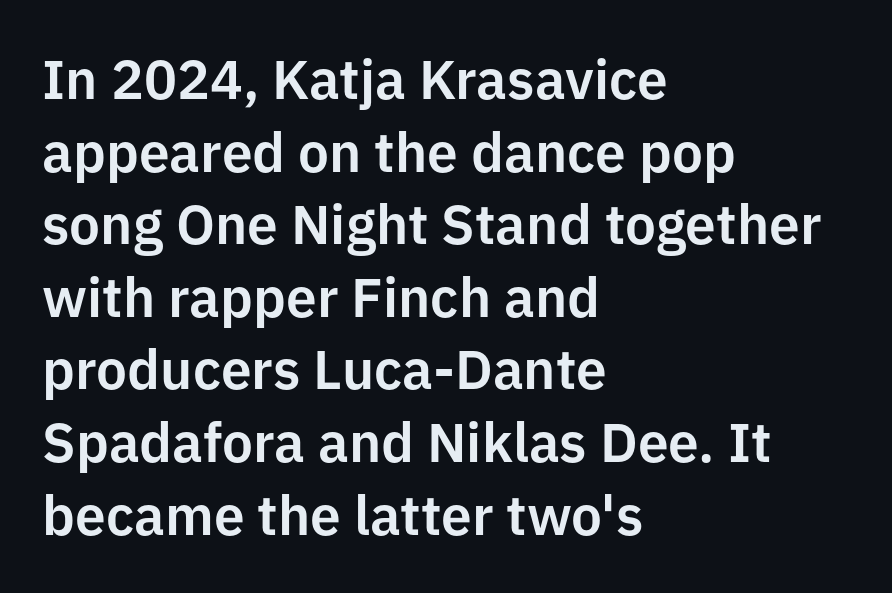
The image shows 55 px sans-serif type, upright; set left-aligned, normal line spacing (1.32x), normal letter spacing, not underlined; low stroke contrast and a medium x-height.
